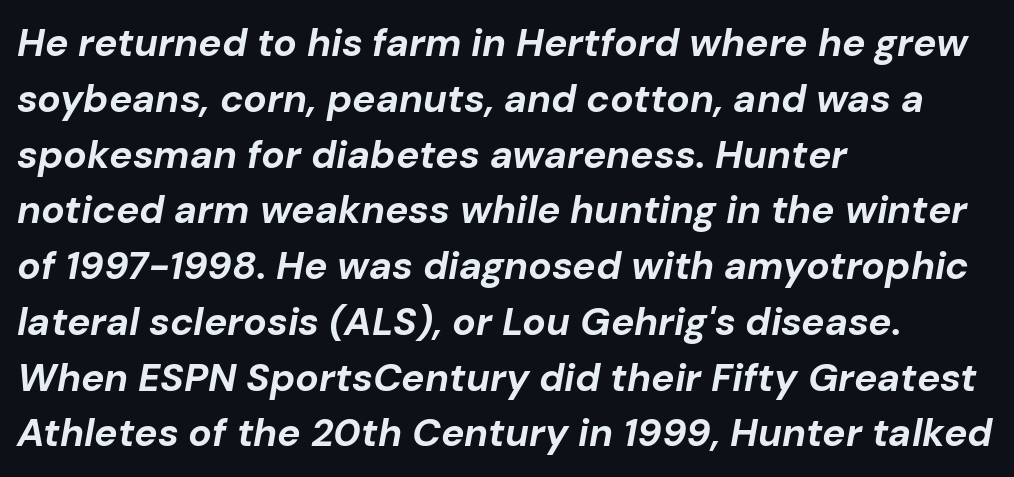
Q: Is the text bold? A: Yes.
Q: Is the text italic (slanted)? A: Yes, it leans right by about 10 degrees.
Q: Is the text underlined? A: No.
Q: How is the paragraph aligned? A: Left-aligned.
Q: Is the spacing between letters normal or unusually wide? A: Normal.
Q: Is the spacing between lines tight, normal or loose? A: Normal.
Q: Width (condensed, normal, or wide)? A: Normal.
Q: Stroke contrast? A: Low.
Q: x-height? A: Medium.
Q: Monospaced? A: No.
